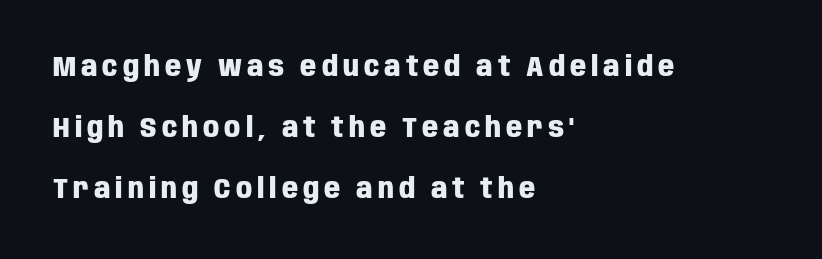
The image shows 28 px heavy, condensed sans-serif type, upright; set left-aligned, loose line spacing (2.18x), not underlined; low stroke contrast and a large x-height.
